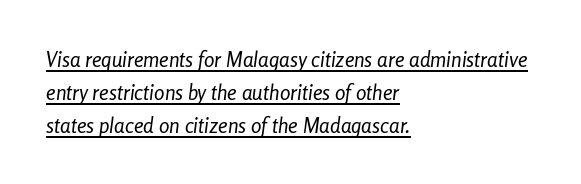
Stroke mass is kept to a normal reading level or below. Horizontally, the lines are justified to the leading edge only. Honestly, the underline is the first thing you notice here. Leading matches the norm, producing a regular column.
